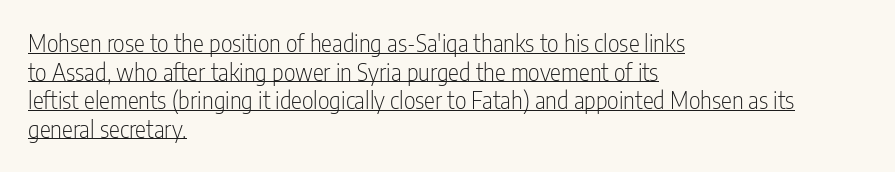
The image shows 23 px text type, upright; set left-aligned, line spacing 1.24x, normal letter spacing, underlined.
